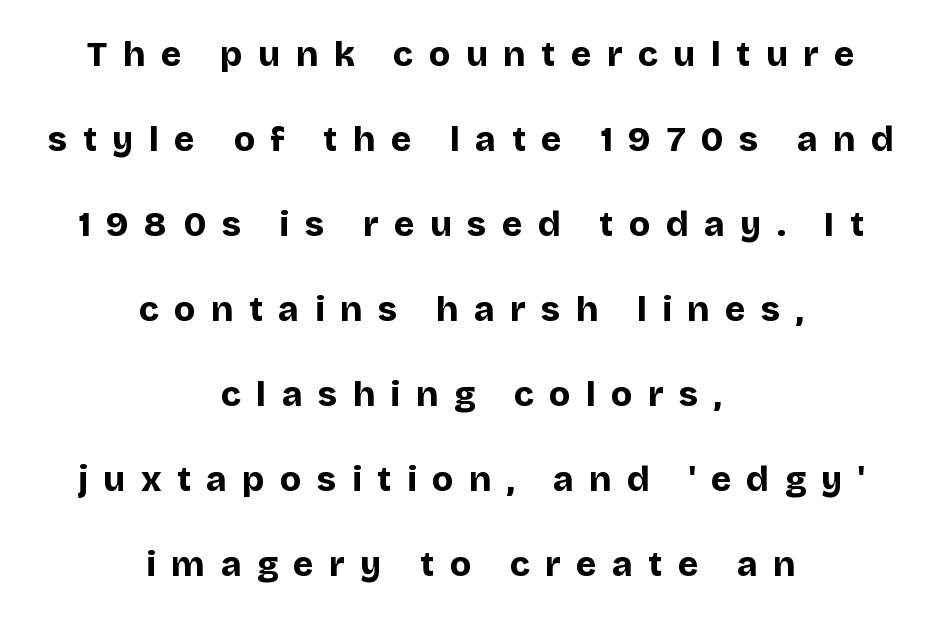
Q: Is the text bold? A: Yes.
Q: Is the text italic (slanted)? A: No, it is upright.
Q: Is the typeface a serif or a sans-serif typeface? A: Sans-serif.
Q: Is the text underlined? A: No.
Q: How is the paragraph aligned? A: Centered.
Q: Is the spacing between letters normal or unusually wide? A: Unusually wide.
Q: Is the spacing between lines tight, normal or loose? A: Loose.
Q: Width (condensed, normal, or wide)? A: Normal.
Q: Stroke contrast? A: Low.
Q: x-height? A: Large.
Q: Monospaced? A: No.
